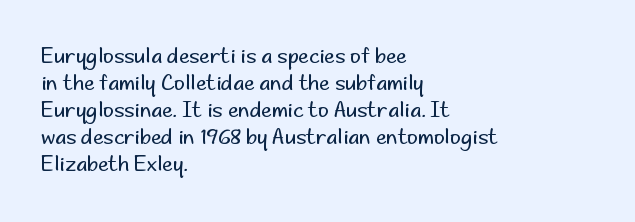
These lines keep a tight, regular rhythm from letter to letter. The rows are spaced the way most documents space them. Nothing heavy about these letters — not bold at all. A roman cut, with each character standing at attention. Check under the words: just untouched page. All the whitespace from short lines collects on the right.
